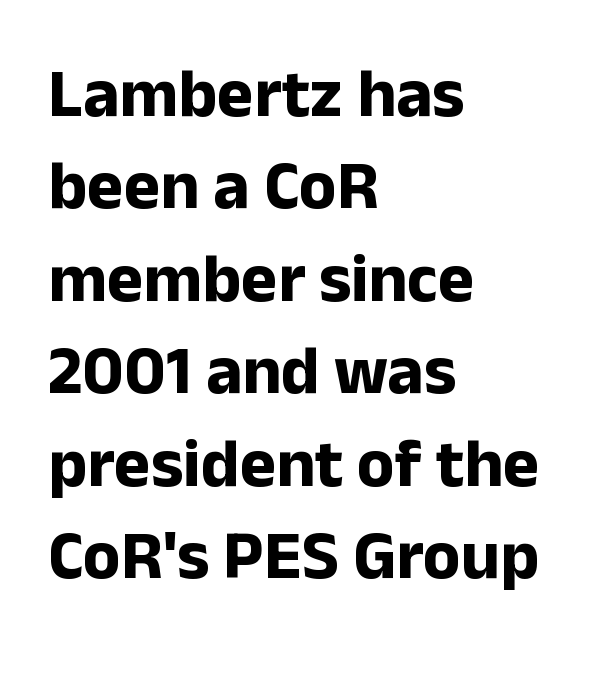
The image shows 69 px bold sans-serif type, upright; set left-aligned, normal line spacing (1.34x), normal letter spacing, not underlined; low stroke contrast and a medium x-height.
